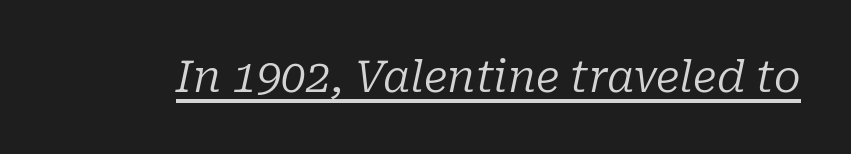
{"serif": "yes", "italic": "yes", "lean": "right", "slant_degrees": 10, "bold": "no", "weight": "regular", "width": "normal", "stroke_contrast": "low", "x_height": "medium", "monospaced": "no", "underline": "yes", "letter_spacing": "normal", "letter_spacing_em": 0.0, "glyph_px": 44}
